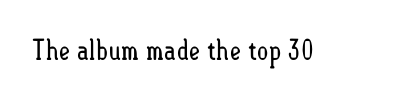
Beneath every word, the page is bare. The characters are drawn with everyday or finer stroke widths. Between one letter and the next there's only the usual sliver of space. Posture: upright roman. The passage shown is typed in a proportional face where columns would drift.
